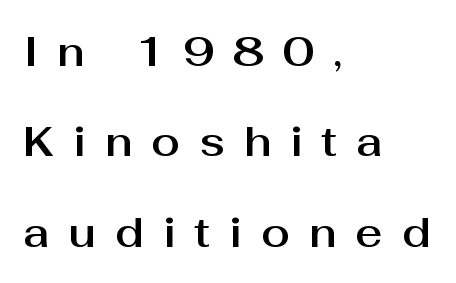
Has an underline been added? It has not. Examine the stroke ends and you'll find no serifs. The lettering stays uniformly vertical, giving the passage a roman look. Short note: letters widely spaced.
